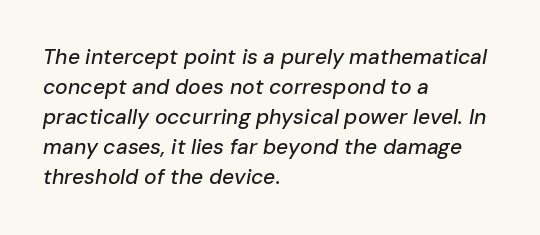
Line spacing here is normal. The passage is arranged the way most books set body copy — flush left. This rendering leaves character spacing at its baseline value. Just letters on the line, the space beneath them empty. Posture: slanted.
